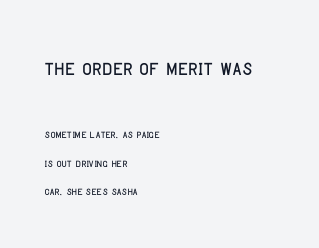
The image shows 27 px text type, upright; set left-aligned, loose line spacing (2.05x), normal letter spacing, not underlined; the first (top) block is 1.93x larger.
